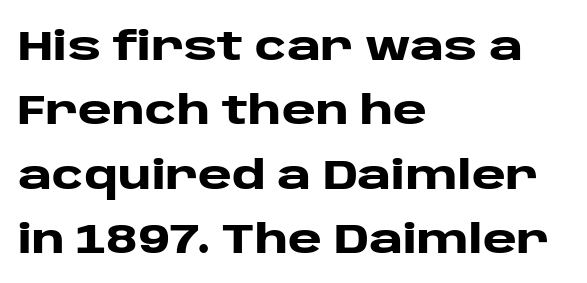
It's the straight-up-and-down kind of type. Horizontal bands of white between lines are of average thickness. Any mark beneath the type? The region is blank. The font is running at its bold setting.
